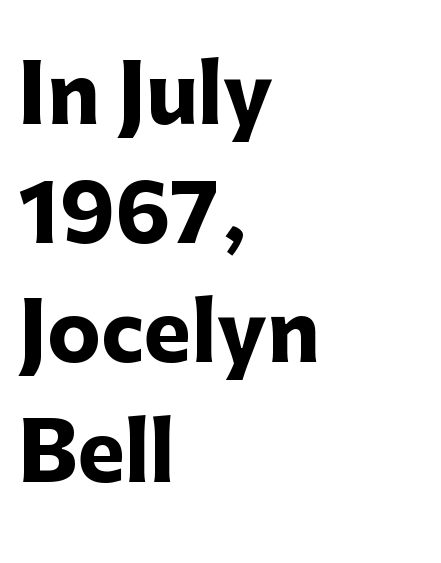
Q: Is the text bold? A: Yes.
Q: Is the text italic (slanted)? A: No, it is upright.
Q: Is the typeface a serif or a sans-serif typeface? A: Sans-serif.
Q: Is the text underlined? A: No.
Q: How is the paragraph aligned? A: Left-aligned.
Q: Is the spacing between letters normal or unusually wide? A: Normal.
Q: Is the spacing between lines tight, normal or loose? A: Normal.
Q: Width (condensed, normal, or wide)? A: Normal.
Q: Stroke contrast? A: Low.
Q: x-height? A: Medium.
Q: Monospaced? A: No.
